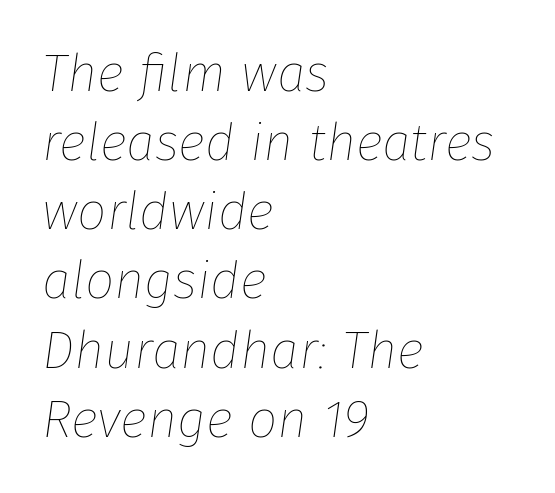
Q: Is the text bold? A: No.
Q: Is the text italic (slanted)? A: Yes, it leans right by about 8 degrees.
Q: Is the text underlined? A: No.
Q: How is the paragraph aligned? A: Left-aligned.
Q: Is the spacing between letters normal or unusually wide? A: Normal.
Q: Is the spacing between lines tight, normal or loose? A: Normal.
Q: Width (condensed, normal, or wide)? A: Normal.
Q: Stroke contrast? A: Low.
Q: x-height? A: Medium.
Q: Monospaced? A: No.
